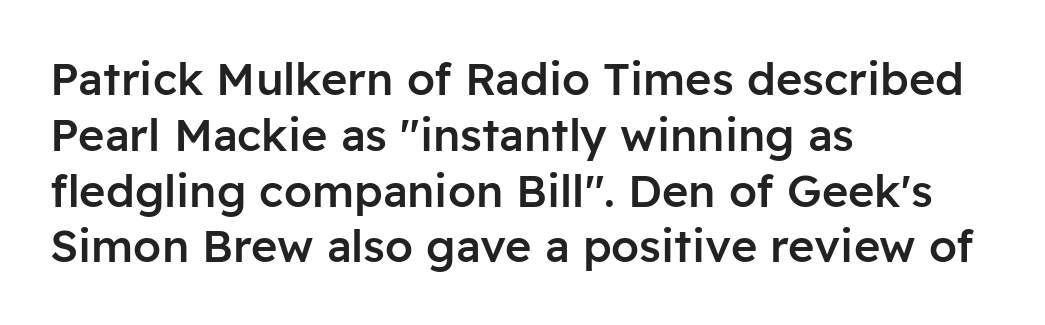
The image shows 45 px semibold sans-serif type, upright; set left-aligned, line spacing 1.24x, normal letter spacing, not underlined; low stroke contrast and a medium x-height.
